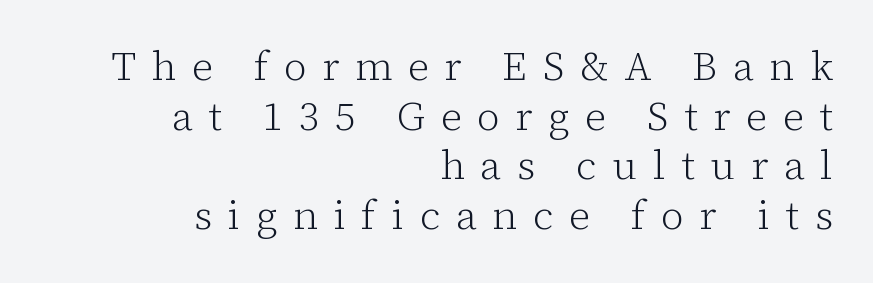
Q: Is the text bold? A: No.
Q: Is the text italic (slanted)? A: No, it is upright.
Q: Is the typeface a serif or a sans-serif typeface? A: Serif.
Q: Is the text underlined? A: No.
Q: How is the paragraph aligned? A: Right-aligned.
Q: Is the spacing between letters normal or unusually wide? A: Unusually wide.
Q: Width (condensed, normal, or wide)? A: Normal.
Q: Stroke contrast? A: Low.
Q: x-height? A: Medium.
Q: Monospaced? A: No.
